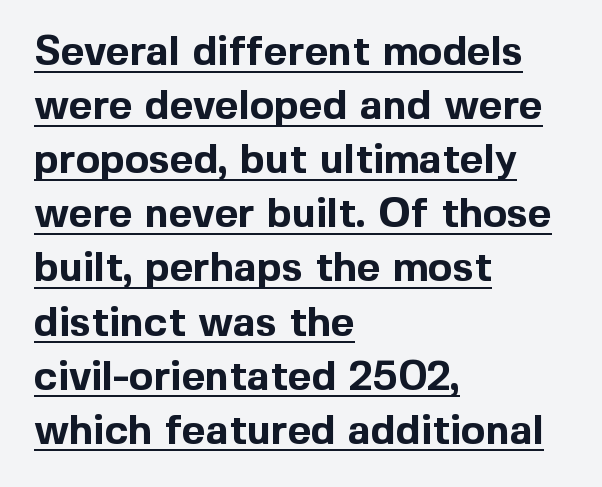
The type sits square on the baseline with zero lean. You could not count columns in this text — the font is proportionally spaced. Quick note: interline space is typical. Unlike a traditional serif, this face leaves its strokes unadorned.
